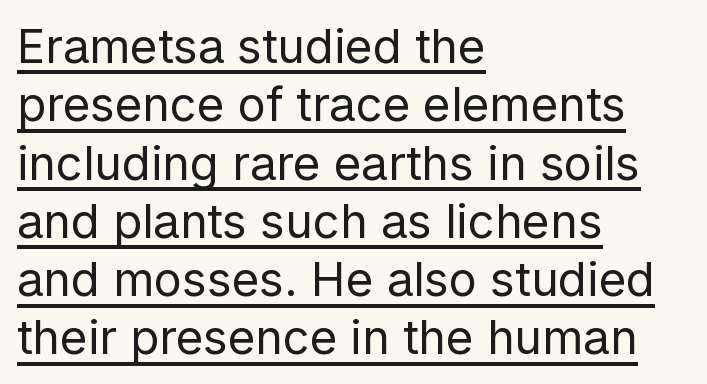
Vertical stems look standard width or narrower in stroke. Students, note that the glyphs here touch the page at normal intervals. Each line starts at the same left margin while the right side varies. Do the characters align in a grid? No, the font is proportional.
